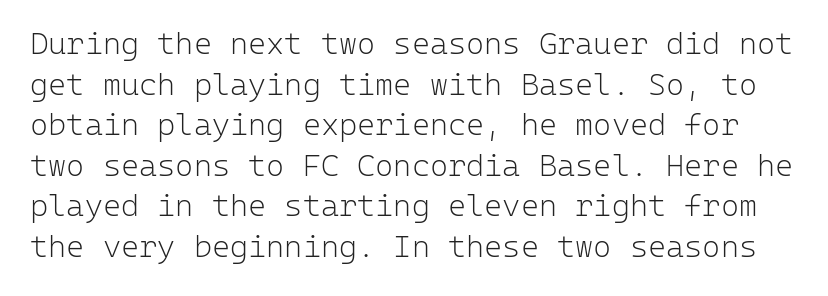
The image shows 31 px light sans-serif type, upright, monospaced; set normal line spacing (1.31x), normal letter spacing, not underlined; low stroke contrast and a medium x-height.
